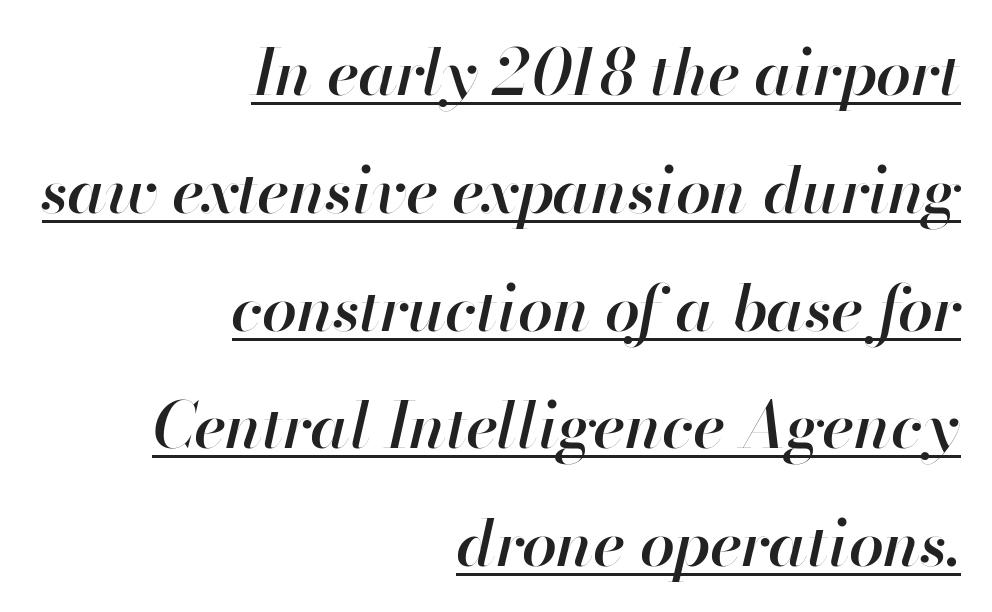
{"italic": "yes", "lean": "right", "slant_degrees": 13, "bold": "semi", "weight": "semibold", "width": "normal", "stroke_contrast": "high", "x_height": "small", "monospaced": "no", "underline": "yes", "align": "right", "line_spacing_ratio": 1.87, "letter_spacing": "normal", "letter_spacing_em": 0.0, "glyph_px": 63}
